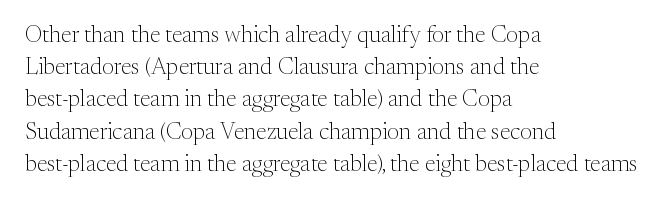
Q: Is the text bold? A: No.
Q: Is the text italic (slanted)? A: No, it is upright.
Q: Is the text underlined? A: No.
Q: How is the paragraph aligned? A: Left-aligned.
Q: Is the spacing between letters normal or unusually wide? A: Normal.
Q: Is the spacing between lines tight, normal or loose? A: Normal.
